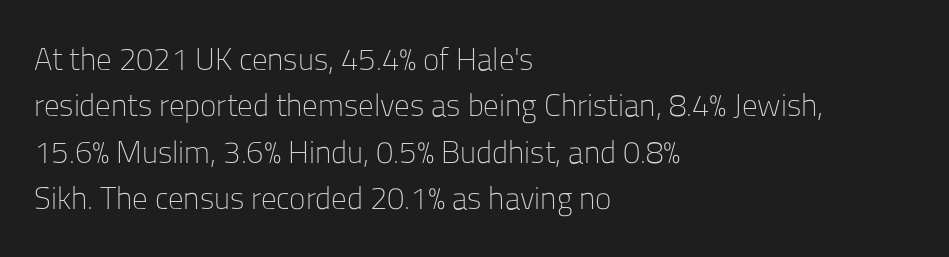
The image shows 31 px light sans-serif type, upright; set left-aligned, normal line spacing (1.5x), normal letter spacing, not underlined; low stroke contrast and a medium x-height.
